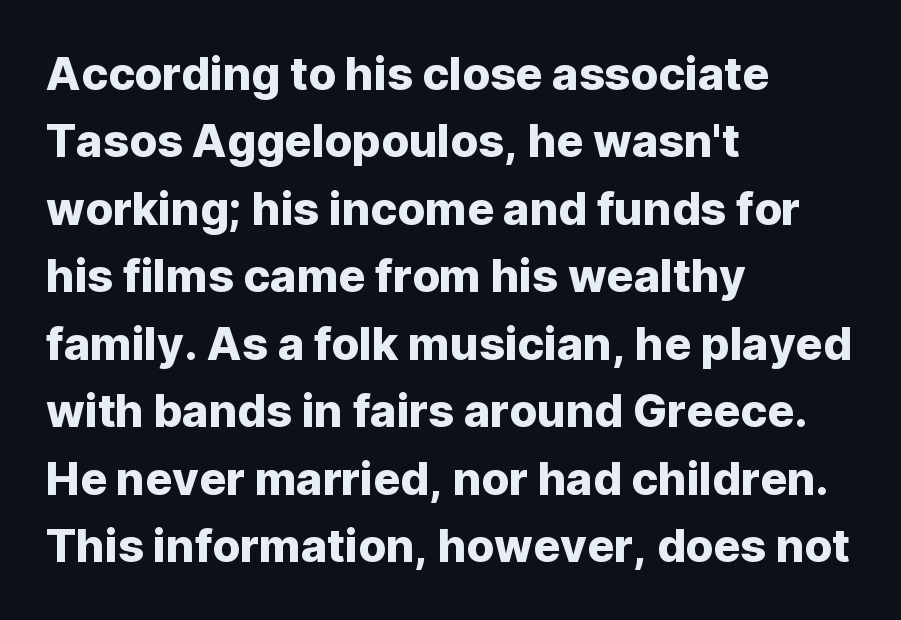
The image shows 45 px sans-serif type, upright; set left-aligned, normal line spacing (1.5x), normal letter spacing, not underlined; low stroke contrast and a medium x-height.
